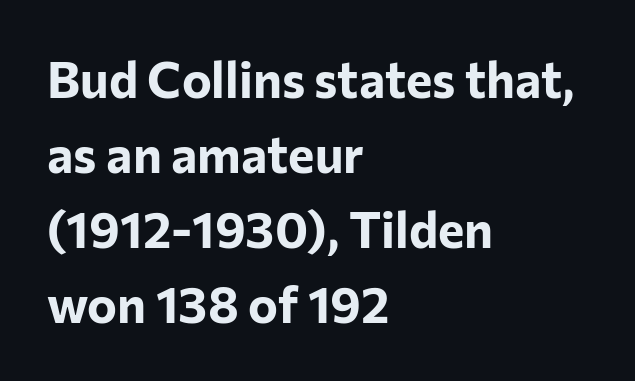
Plain, unruled lines of type. Horizontally, the lines are justified to the leading edge only. The letters sit at their default tracking, neither squeezed nor spread. The passage shown is typeset with a sans-serif family. You'd pick this weight for a headline — it's a proper bold. The passage shown is typed in a proportional face where columns would drift.
